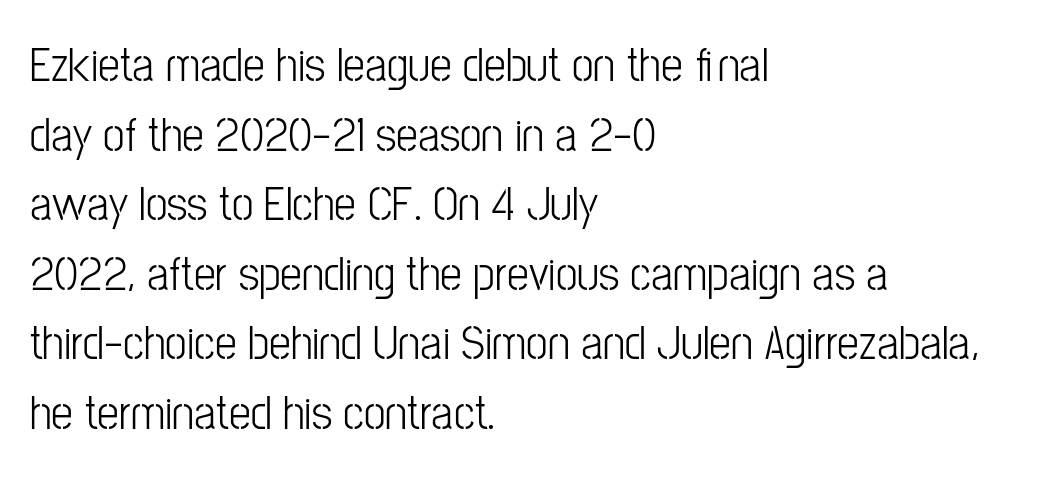
Underline: absent. Spacing between characters is what you'd get straight out of the box. This sample is left-justified, so line endings fall wherever the words run out. This rendering employs a face without finishing strokes, i.e., a sans-serif. Line spacing here is normal.
